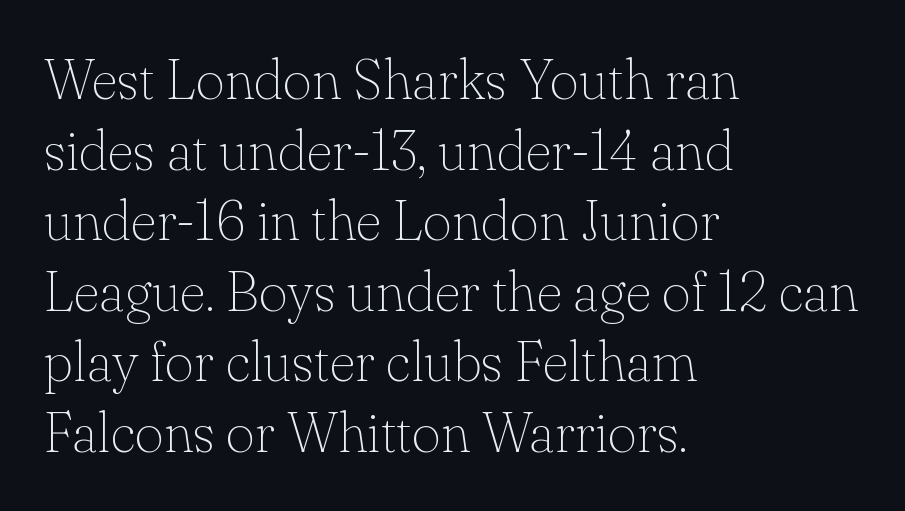
Q: Is the text bold? A: No.
Q: Is the text italic (slanted)? A: No, it is upright.
Q: Is the typeface a serif or a sans-serif typeface? A: Serif.
Q: Is the text underlined? A: No.
Q: How is the paragraph aligned? A: Left-aligned.
Q: Is the spacing between letters normal or unusually wide? A: Normal.
Q: Is the spacing between lines tight, normal or loose? A: Normal.
Q: Width (condensed, normal, or wide)? A: Normal.
Q: Stroke contrast? A: Low.
Q: x-height? A: Small.
Q: Monospaced? A: No.
